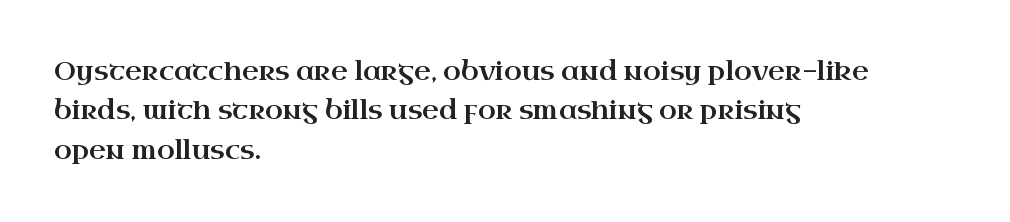
The image shows 26 px text type, upright; set left-aligned, normal line spacing (1.51x), normal letter spacing, not underlined.
